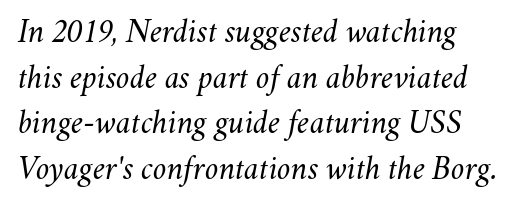
Is the type heavy? It reads as light-to-regular instead. Quick note: italic. If you measured baseline to baseline, you'd find a middling distance. You could not count columns in this text — the font is proportionally spaced.
